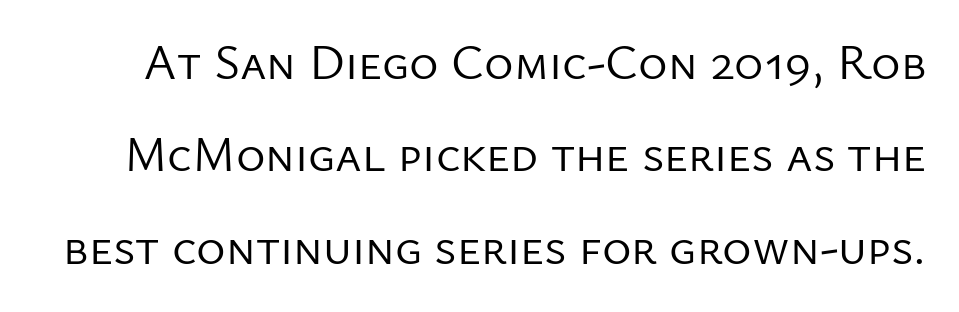
{"serif": "no", "italic": "no", "bold": "no", "weight": "regular", "width": "normal", "stroke_contrast": "low", "x_height": "medium", "monospaced": "no", "underline": "no", "line_spacing_ratio": 1.85, "letter_spacing": "normal", "letter_spacing_em": 0.0, "glyph_px": 50}
